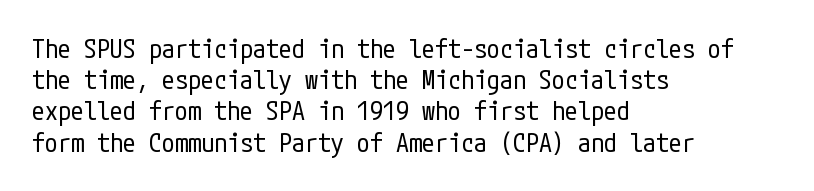
One-word summary of the alignment: left. In terms of letterspacing, this is plain default setting. The words here are not underlined. The characters are drawn with everyday or finer stroke widths. The letters stand straight up with perfectly vertical stems.
